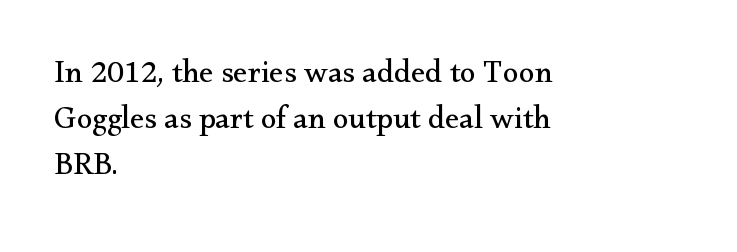
{"serif": "yes", "italic": "no", "bold": "no", "weight": "regular", "width": "normal", "stroke_contrast": "medium", "x_height": "small", "monospaced": "no", "underline": "no", "align": "left", "line_spacing": "normal", "line_spacing_ratio": 1.43, "letter_spacing": "normal", "letter_spacing_em": 0.0, "glyph_px": 32}
